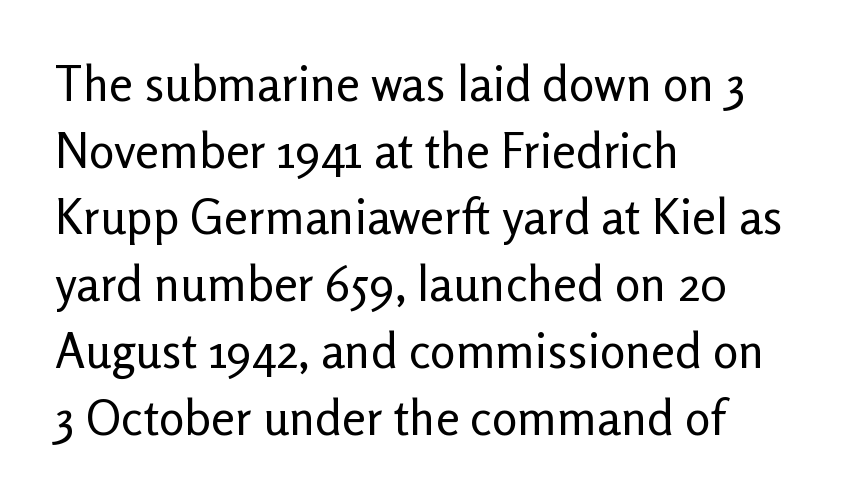
The image shows 48 px regular-weight sans-serif type, upright; set left-aligned, normal line spacing (1.39x), normal letter spacing, not underlined; low stroke contrast and a medium x-height.
